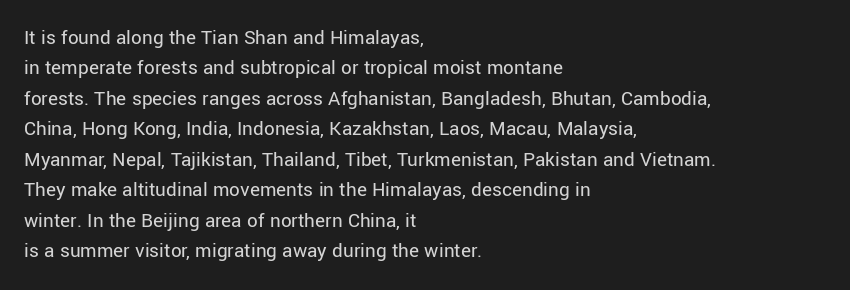
Letter spacing: default. Ink coverage per letter is moderate at most. The rag falls on the right side of this text block. Descenders are the only things crossing below the line. This block has exactly the height ordinary leading produces. This is the regular roman posture of the typeface.
